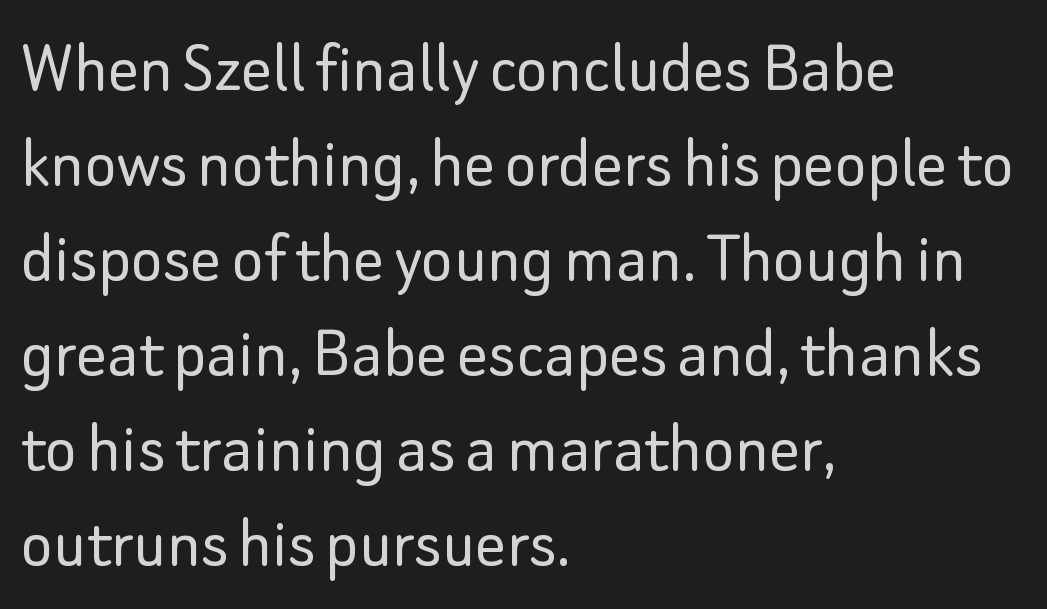
{"serif": "no", "italic": "no", "bold": "no", "weight": "light", "width": "normal", "stroke_contrast": "low", "x_height": "small", "monospaced": "no", "underline": "no", "align": "left", "line_spacing": "normal", "line_spacing_ratio": 1.25, "letter_spacing": "normal", "letter_spacing_em": 0.0, "glyph_px": 76}
